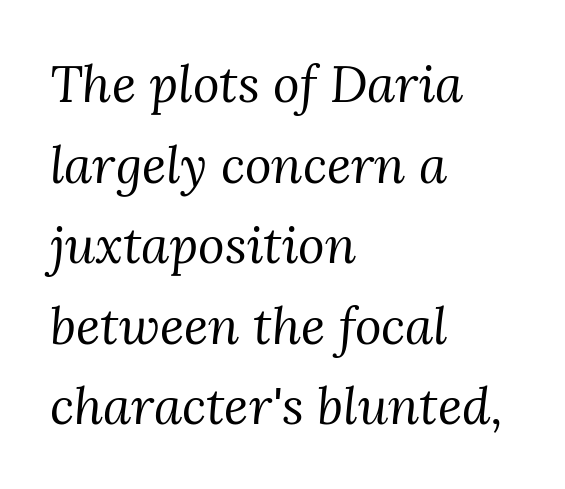
Q: Is the text bold? A: No.
Q: Is the text italic (slanted)? A: Yes, it leans right by about 3 degrees.
Q: Is the typeface a serif or a sans-serif typeface? A: Serif.
Q: Is the text underlined? A: No.
Q: How is the paragraph aligned? A: Left-aligned.
Q: Is the spacing between letters normal or unusually wide? A: Normal.
Q: Is the spacing between lines tight, normal or loose? A: Normal.
Q: Width (condensed, normal, or wide)? A: Normal.
Q: Stroke contrast? A: Medium.
Q: x-height? A: Medium.
Q: Monospaced? A: No.
